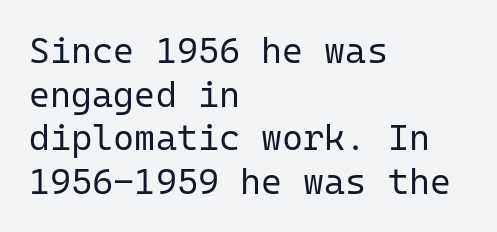
The image shows 36 px regular-weight sans-serif type, upright, monospaced; set left-aligned, line spacing 1.21x, normal letter spacing, not underlined; low stroke contrast and a medium x-height.
